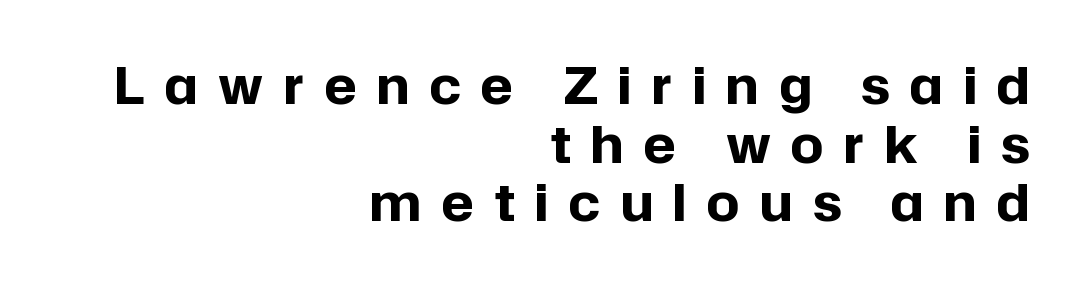
The image shows 51 px bold sans-serif type, upright; set right-aligned, tight line spacing (1.15x), unusually wide letter spacing (+0.4 em), not underlined; low stroke contrast and a medium x-height.
